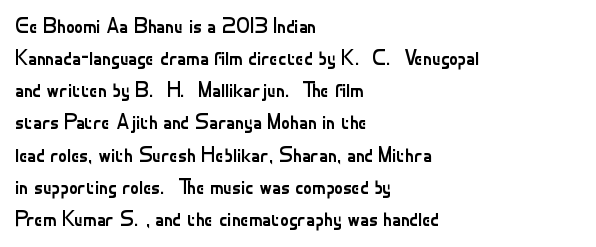
{"italic": "no", "bold": "no", "underline": "no", "align": "left", "line_spacing": "normal", "line_spacing_ratio": 1.53, "letter_spacing": "normal", "letter_spacing_em": 0.0, "glyph_px": 21}
